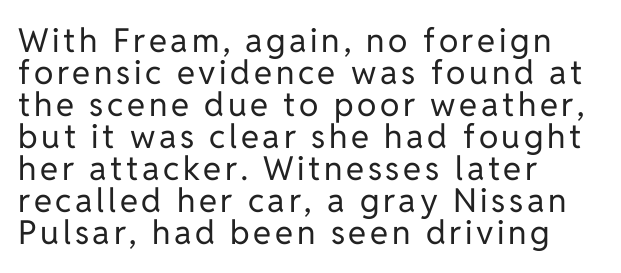
This block would grow much taller if given ordinary leading; it's compressed now. Ordinary non-slanted type is in use. The setting favours the left margin, as ordinary paragraphs usually do. This sample uses a sans-serif face. Here the designer chose a conventional face with non-uniform glyph widths.
